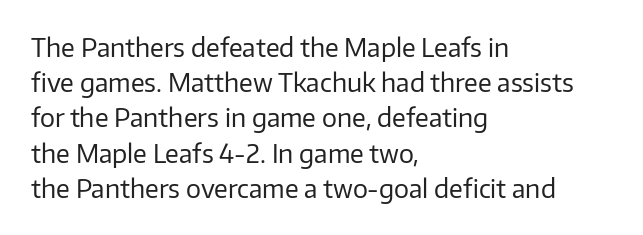
The image shows 25 px text type, upright; set left-aligned, normal line spacing (1.41x), normal letter spacing, not underlined.
